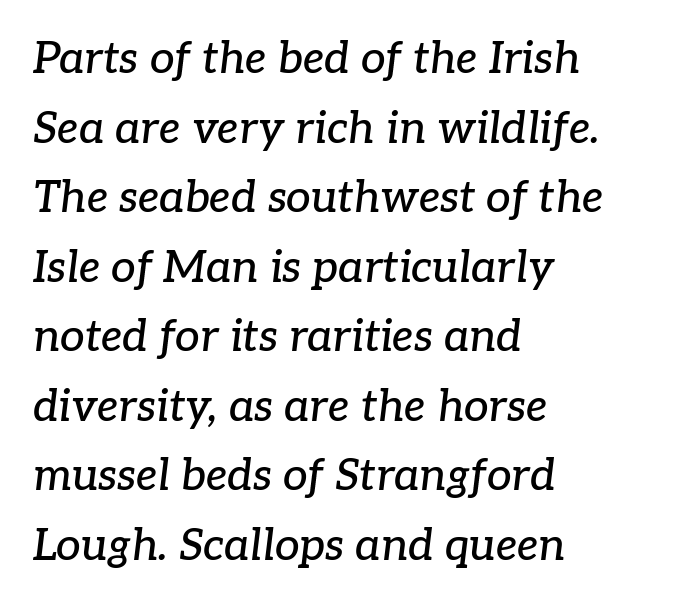
{"serif": "yes", "italic": "yes", "lean": "right", "slant_degrees": 7, "width": "normal", "stroke_contrast": "low", "x_height": "medium", "monospaced": "no", "underline": "no", "align": "left", "line_spacing": "normal", "line_spacing_ratio": 1.58, "letter_spacing": "normal", "letter_spacing_em": 0.0, "glyph_px": 44}
